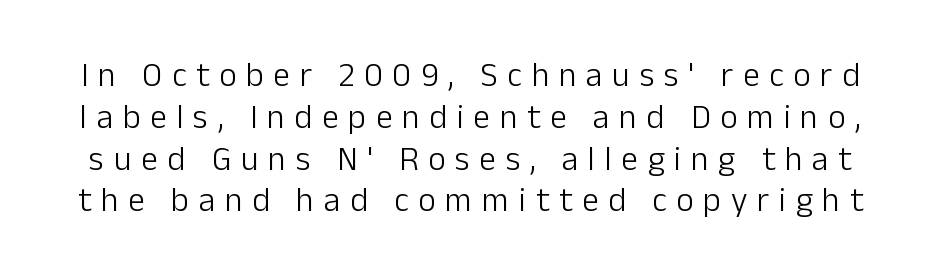
The image shows 34 px light sans-serif type, upright; set line spacing 1.23x, unusually wide letter spacing (+0.28 em), not underlined; low stroke contrast and a medium x-height.
